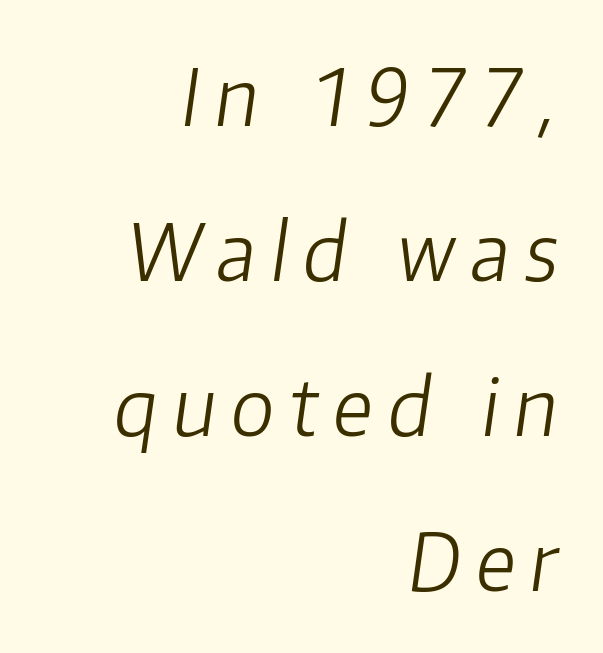
The image shows 79 px light type, italic (leaning right); set right-aligned, loose line spacing (1.96x), not underlined; low stroke contrast and a medium x-height.
